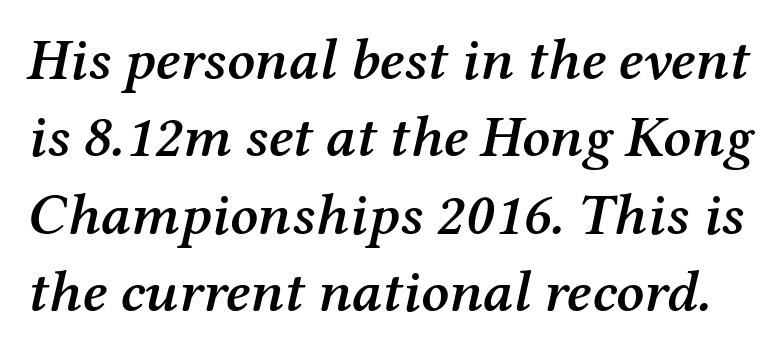
Reading down the column, the eye jumps a familiar distance to each next line. Unlike a clean sans, this face finishes its strokes with serifs. The gaps between neighbouring characters are ordinary and unremarkable. The baseline area is clear. Does the weight exceed regular? Yes, but only to semibold.
